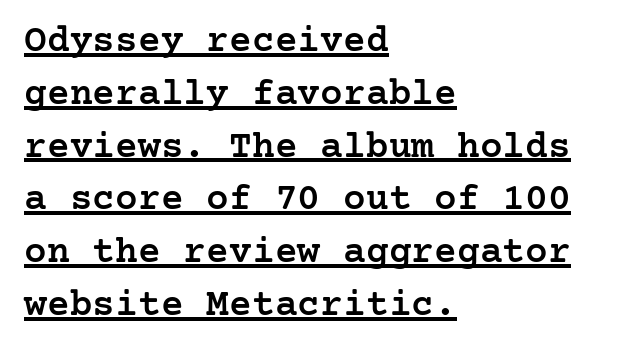
Q: Is the text bold? A: Semi-bold.
Q: Is the text italic (slanted)? A: No, it is upright.
Q: Is the typeface a serif or a sans-serif typeface? A: Serif.
Q: Is the text underlined? A: Yes.
Q: How is the paragraph aligned? A: Left-aligned.
Q: Is the spacing between letters normal or unusually wide? A: Normal.
Q: Is the spacing between lines tight, normal or loose? A: Normal.
Q: Width (condensed, normal, or wide)? A: Normal.
Q: Stroke contrast? A: Low.
Q: x-height? A: Medium.
